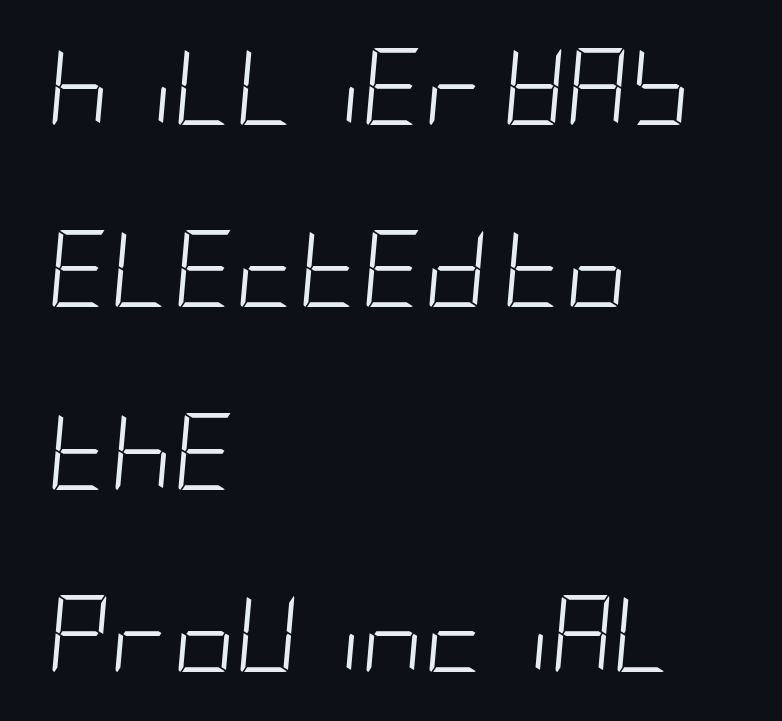
The image shows 77 px light, condensed type, italic (leaning right); set left-aligned, loose line spacing (2.37x), normal letter spacing, not underlined; low stroke contrast and a large x-height.
